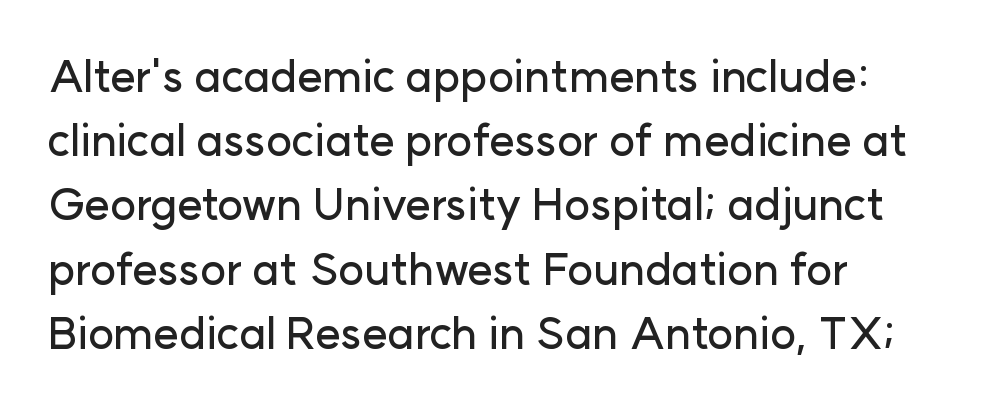
{"serif": "no", "italic": "no", "width": "normal", "stroke_contrast": "low", "x_height": "medium", "monospaced": "no", "underline": "no", "line_spacing": "normal", "line_spacing_ratio": 1.46, "letter_spacing": "normal", "letter_spacing_em": 0.0, "glyph_px": 44}
